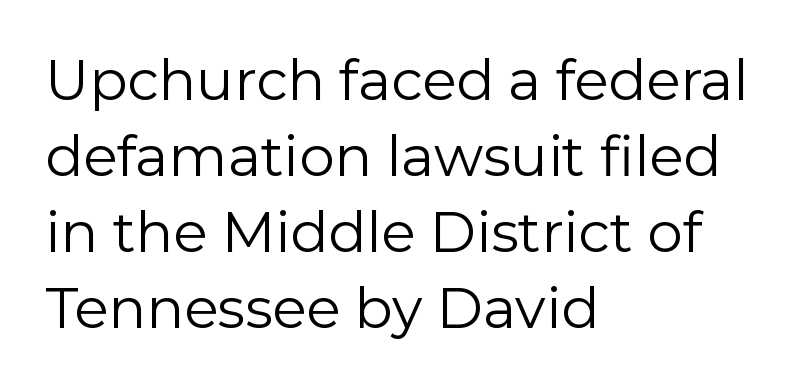
{"serif": "no", "italic": "no", "bold": "no", "weight": "regular", "width": "normal", "stroke_contrast": "low", "x_height": "medium", "monospaced": "no", "underline": "no", "align": "left", "line_spacing": "normal", "line_spacing_ratio": 1.36, "letter_spacing": "normal", "letter_spacing_em": 0.0, "glyph_px": 56}
